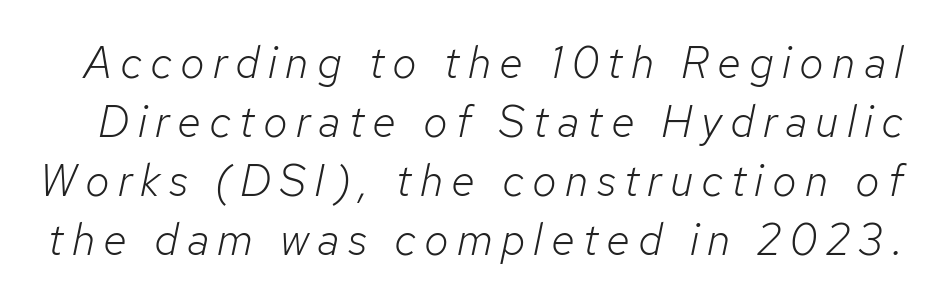
The zone under the glyphs is completely vacant. Is this a fixed-width face? No — the glyphs have proportional, varying widths. Baseline-to-baseline distance is the conventional proportion of letter height. The passage shown is not bold in any degree.
